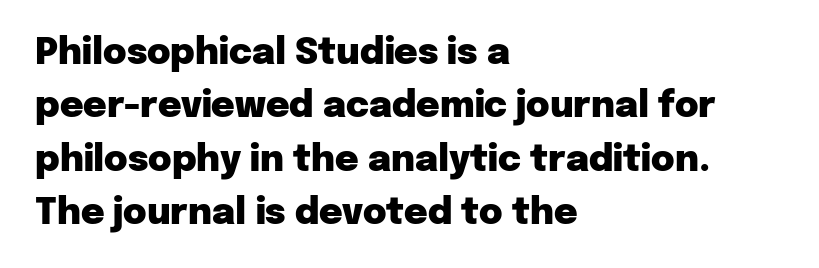
The image shows 36 px heavy sans-serif type, upright; set left-aligned, normal line spacing (1.48x), normal letter spacing, not underlined; low stroke contrast and a medium x-height.
